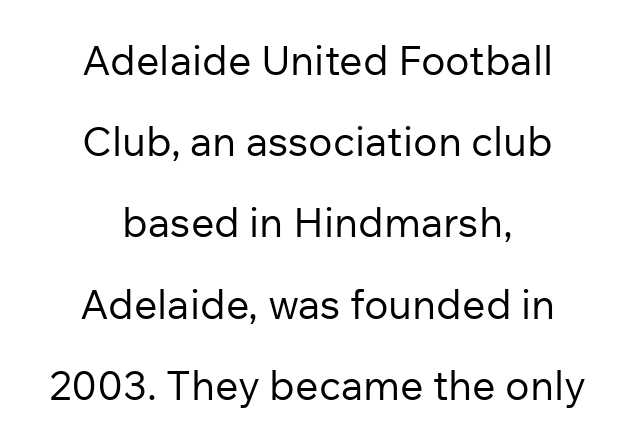
{"serif": "no", "italic": "no", "bold": "no", "weight": "regular", "width": "normal", "stroke_contrast": "low", "x_height": "medium", "monospaced": "no", "underline": "no", "align": "center", "line_spacing": "loose", "line_spacing_ratio": 1.98, "letter_spacing": "normal", "letter_spacing_em": 0.0, "glyph_px": 41}
